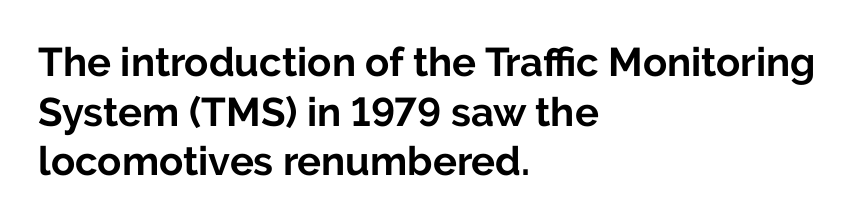
Q: Is the text bold? A: Yes.
Q: Is the text italic (slanted)? A: No, it is upright.
Q: Is the typeface a serif or a sans-serif typeface? A: Sans-serif.
Q: Is the text underlined? A: No.
Q: How is the paragraph aligned? A: Left-aligned.
Q: Is the spacing between letters normal or unusually wide? A: Normal.
Q: Width (condensed, normal, or wide)? A: Normal.
Q: Stroke contrast? A: Low.
Q: x-height? A: Medium.
Q: Monospaced? A: No.
